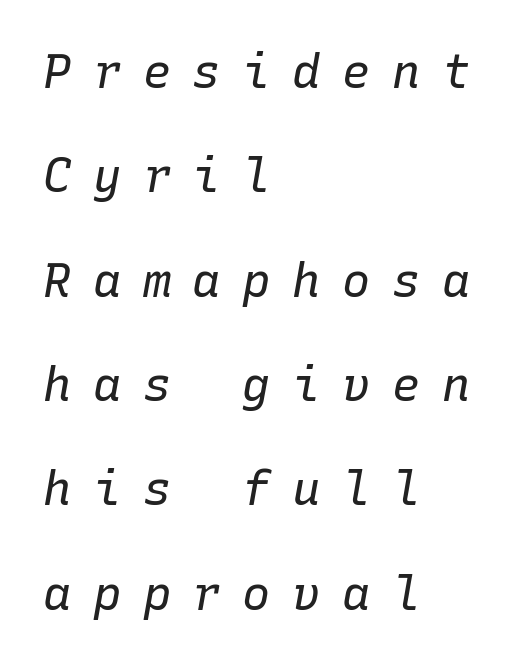
Descenders are the only things crossing below the line. Is this a heavy cut? Hardly; it is regular or lighter. Spacing verdict: monospaced, one width for all characters. Every character sits at an angle, as italics do. One glance says open: line gaps are wider than usual. Caption: expanded tracking, letters set apart.
